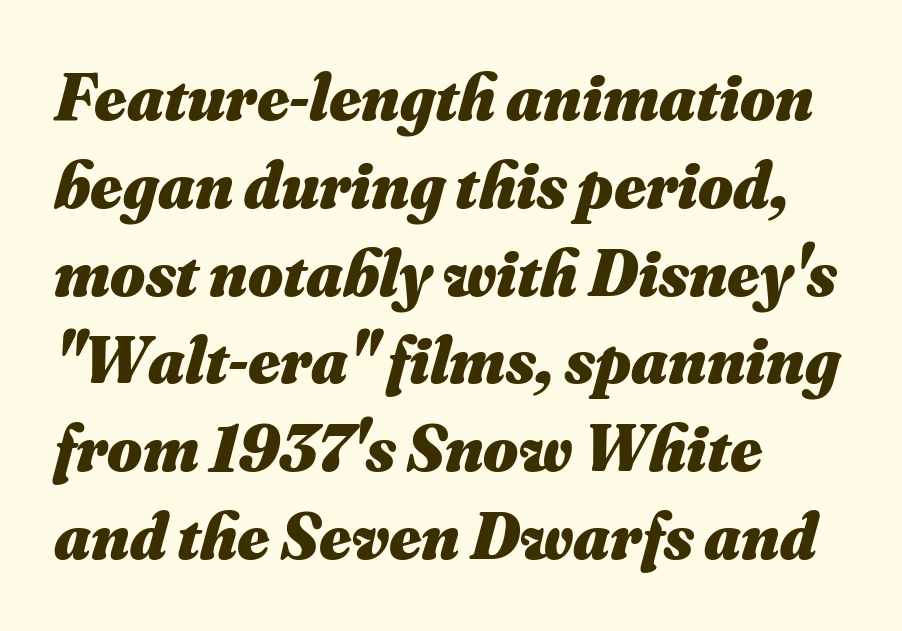
Is there much room between lines? A standard amount, neither cramped nor airy. This sample has the flowing, uneven cadence of proportional lettering. Letters rest on an invisible, unmarked baseline. Letter spacing: default. The passage shown leans; its letterforms are oblique. Is the block centered? No — it sits flush against the left margin.
